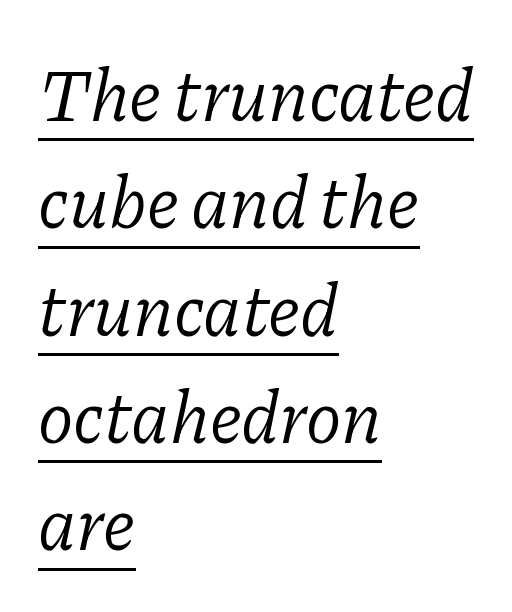
{"serif": "yes", "italic": "yes", "lean": "right", "slant_degrees": 11, "bold": "no", "weight": "light", "width": "normal", "stroke_contrast": "low", "x_height": "medium", "monospaced": "no", "underline": "yes", "align": "left", "line_spacing": "normal", "line_spacing_ratio": 1.45, "letter_spacing": "normal", "letter_spacing_em": 0.0, "glyph_px": 74}
